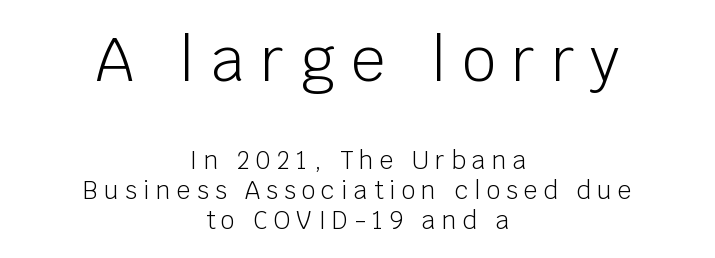
Q: Is the text bold? A: No.
Q: Is the text italic (slanted)? A: No, it is upright.
Q: Is the typeface a serif or a sans-serif typeface? A: Sans-serif.
Q: Is the text underlined? A: No.
Q: How is the paragraph aligned? A: Centered.
Q: Is the spacing between letters normal or unusually wide? A: Unusually wide.
Q: Is the spacing between lines tight, normal or loose? A: Normal.
Q: Which block of text is set in a larger size, the first (top) or the second (bottom)? A: The first (top) one.
Q: Width (condensed, normal, or wide)? A: Normal.
Q: Stroke contrast? A: Low.
Q: x-height? A: Large.
Q: Monospaced? A: No.
